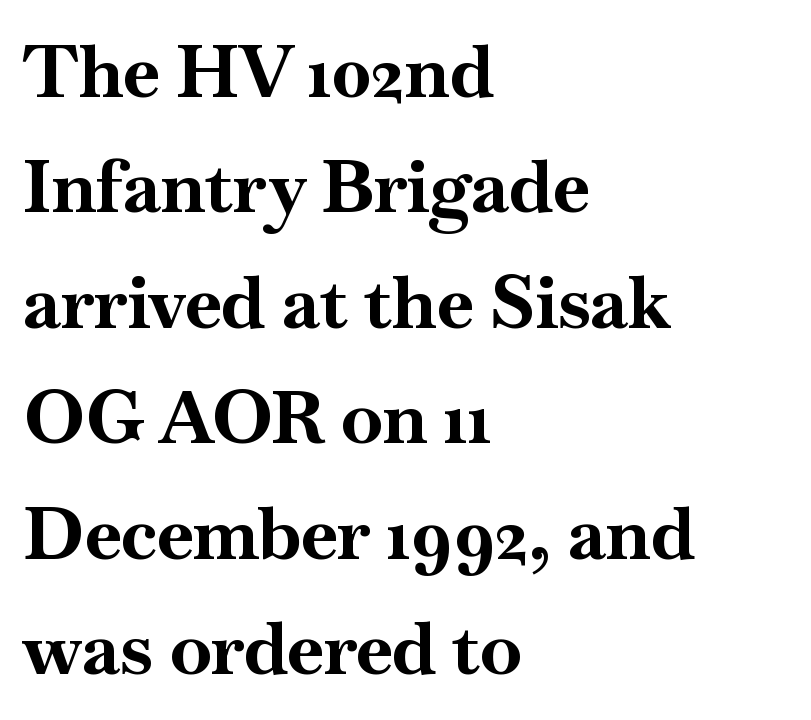
The image shows 74 px bold serif type, upright; set left-aligned, normal line spacing (1.56x), normal letter spacing, not underlined; high stroke contrast and a small x-height.
